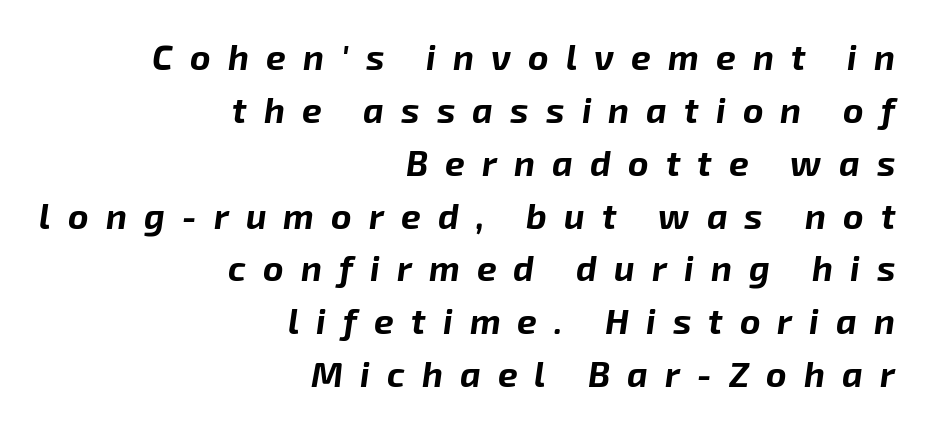
The image shows 35 px bold type, italic (leaning right); set right-aligned, normal line spacing (1.51x), unusually wide letter spacing (+0.49 em), not underlined; low stroke contrast and a medium x-height.
